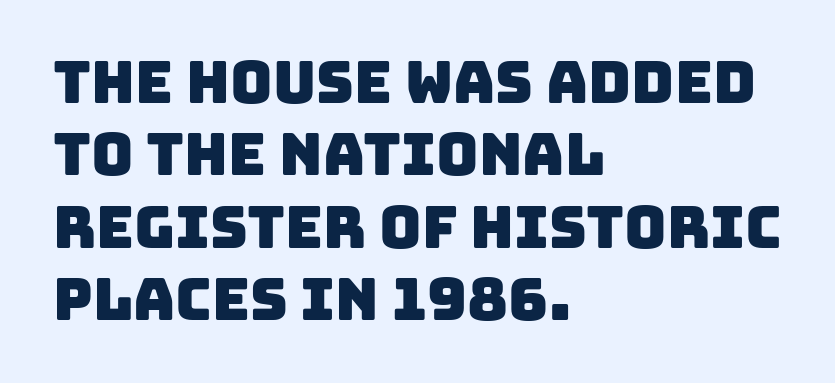
Glyph-to-glyph distance matches everyday printed text. Every row of glyphs begins at an identical x-position on the left. If you measured baseline to baseline, you'd find a middling distance. Rule under the text: the space is simply empty. Think of a printed novel: that variable character pitch is what you see here. This rendering employs a face without finishing strokes, i.e., a sans-serif.
